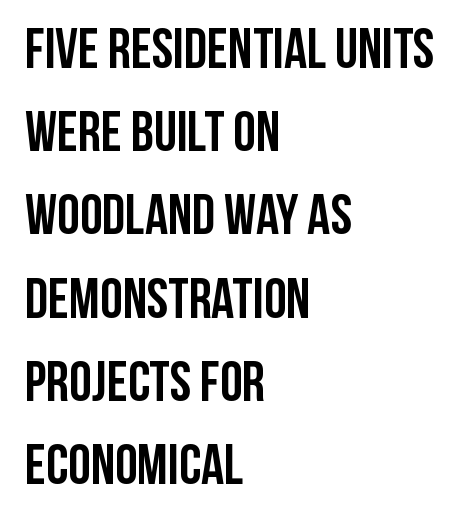
Q: Is the text bold? A: Yes.
Q: Is the text italic (slanted)? A: No, it is upright.
Q: Is the typeface a serif or a sans-serif typeface? A: Sans-serif.
Q: Is the text underlined? A: No.
Q: How is the paragraph aligned? A: Left-aligned.
Q: Is the spacing between letters normal or unusually wide? A: Normal.
Q: Is the spacing between lines tight, normal or loose? A: Normal.
Q: Width (condensed, normal, or wide)? A: Condensed.
Q: Stroke contrast? A: Low.
Q: x-height? A: Large.
Q: Monospaced? A: No.
